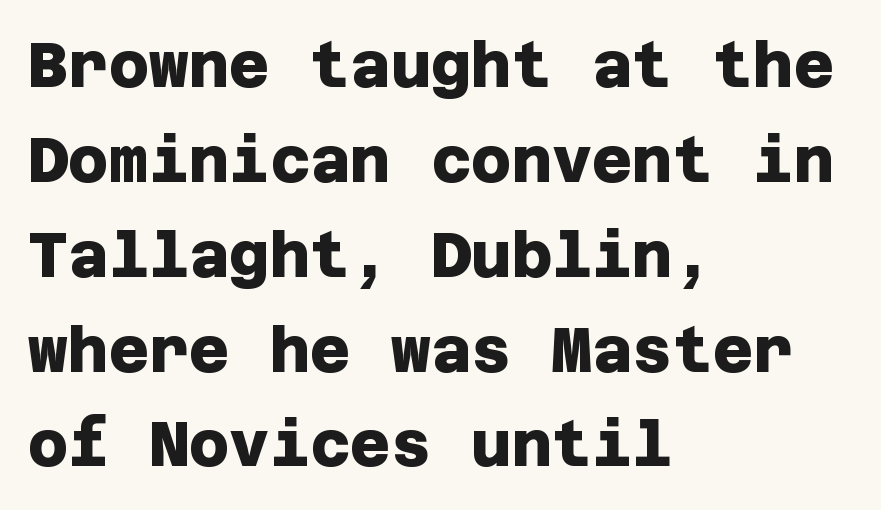
{"serif": "no", "bold": "yes", "weight": "heavy", "width": "normal", "stroke_contrast": "low", "x_height": "large", "underline": "no", "align": "left", "line_spacing": "normal", "line_spacing_ratio": 1.53, "letter_spacing": "normal", "letter_spacing_em": 0.0, "glyph_px": 62}
